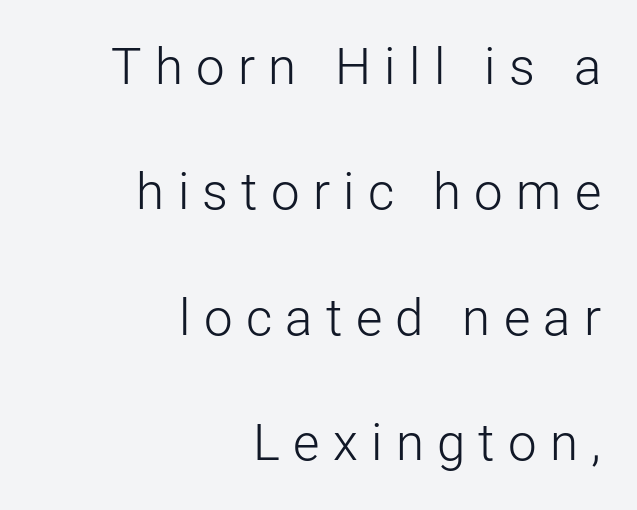
Quick note: not italic, upright. The gap between lines stays unmarked. The horizontal fit of the characters is loose and conspicuously gappy. This is sans-serif lettering, the kind often seen on screens and signage. Honestly, the rows look like they've been pulled way apart. Is this a heavy cut? Hardly; it is regular or lighter.
